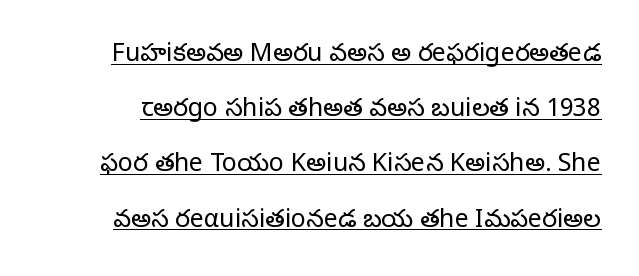
The image shows 25 px text type, upright; set loose line spacing (2.21x), normal letter spacing, underlined.
